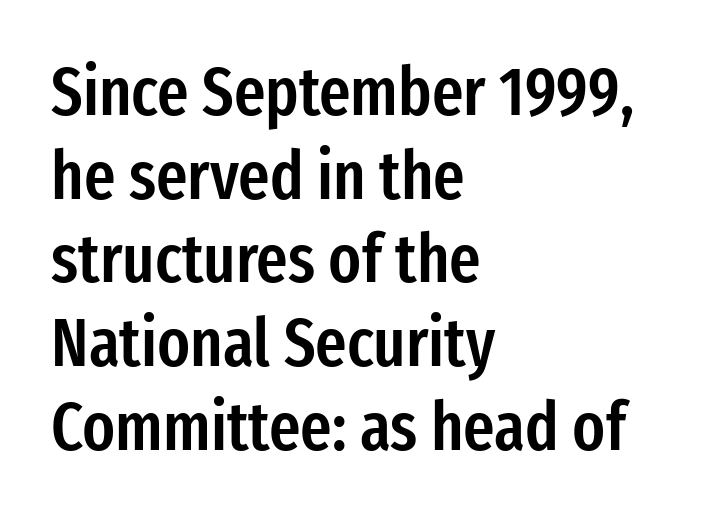
The image shows 68 px semibold, condensed sans-serif type, upright; set left-aligned, line spacing 1.23x, normal letter spacing, not underlined; low stroke contrast and a medium x-height.
